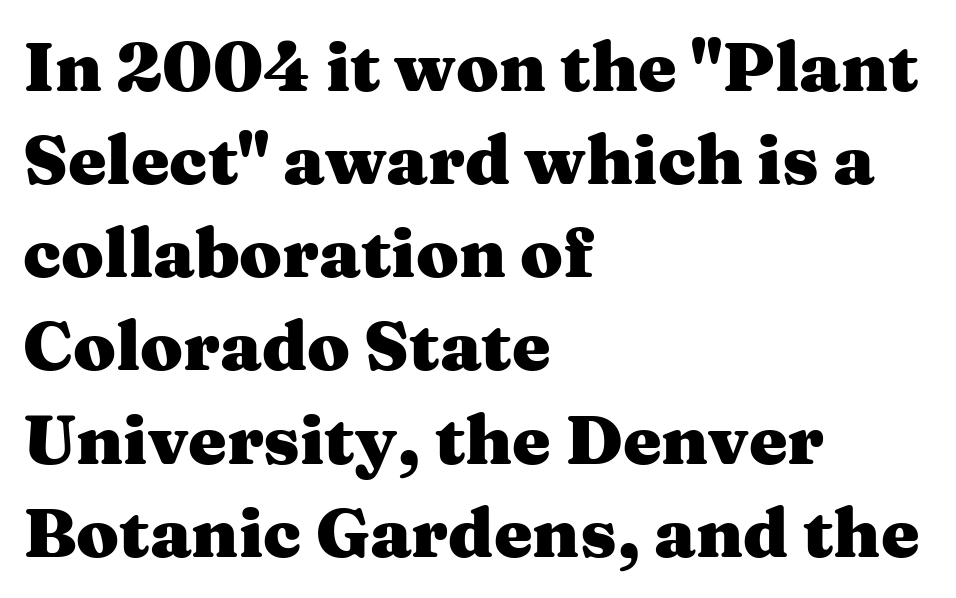
{"serif": "yes", "italic": "no", "bold": "yes", "weight": "heavy", "width": "wide", "stroke_contrast": "medium", "x_height": "medium", "monospaced": "no", "underline": "no", "align": "left", "line_spacing": "normal", "line_spacing_ratio": 1.35, "letter_spacing": "normal", "letter_spacing_em": 0.0, "glyph_px": 69}
